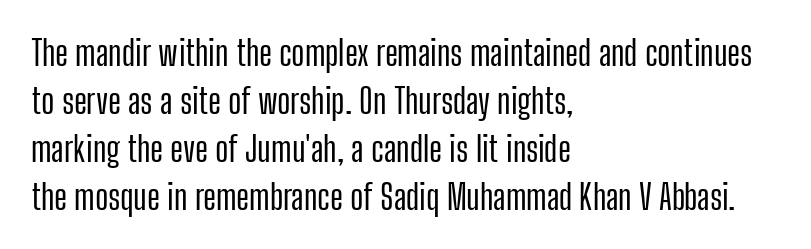
Q: Is the text italic (slanted)? A: No, it is upright.
Q: Is the typeface a serif or a sans-serif typeface? A: Sans-serif.
Q: Is the text underlined? A: No.
Q: How is the paragraph aligned? A: Left-aligned.
Q: Is the spacing between letters normal or unusually wide? A: Normal.
Q: Is the spacing between lines tight, normal or loose? A: Normal.
Q: Width (condensed, normal, or wide)? A: Condensed.
Q: Stroke contrast? A: Low.
Q: x-height? A: Medium.
Q: Monospaced? A: No.
